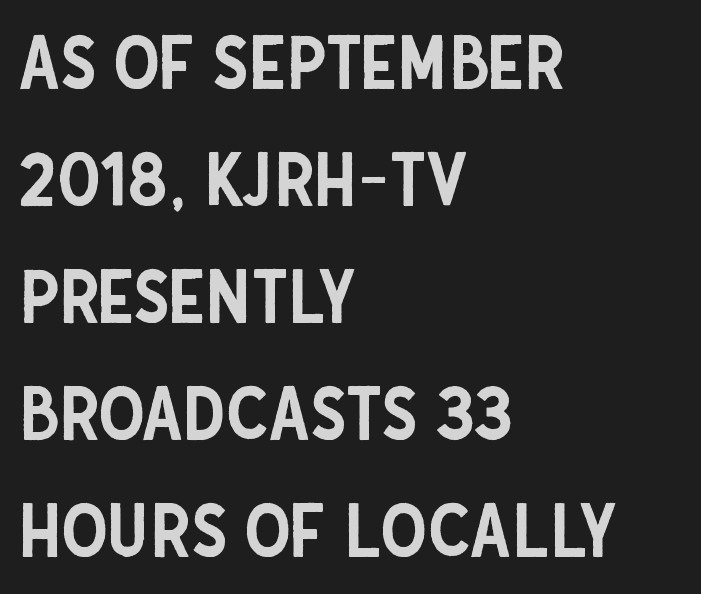
The image shows 74 px condensed sans-serif type, upright; set left-aligned, normal line spacing (1.58x), normal letter spacing, not underlined; low stroke contrast and a large x-height.
